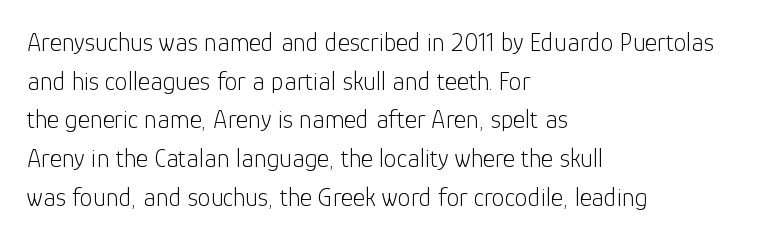
Posture: vertical. The weight tops out at a normal text grade. Words appear dense and cohesive because spacing is normal. If you drew a ruler down the left edge, every line would touch it. Line spacing here is normal. Underline: absent.
